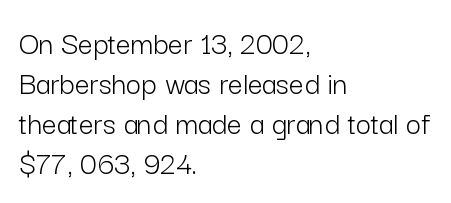
Q: Is the text bold? A: No.
Q: Is the text italic (slanted)? A: No, it is upright.
Q: Is the typeface a serif or a sans-serif typeface? A: Sans-serif.
Q: Is the text underlined? A: No.
Q: How is the paragraph aligned? A: Left-aligned.
Q: Is the spacing between letters normal or unusually wide? A: Normal.
Q: Width (condensed, normal, or wide)? A: Normal.
Q: Stroke contrast? A: Low.
Q: x-height? A: Medium.
Q: Monospaced? A: No.
